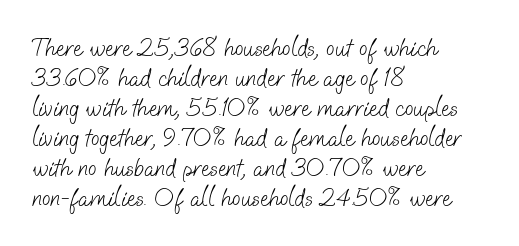
Q: Is the text bold? A: No.
Q: Is the text underlined? A: No.
Q: How is the paragraph aligned? A: Left-aligned.
Q: Is the spacing between letters normal or unusually wide? A: Normal.
